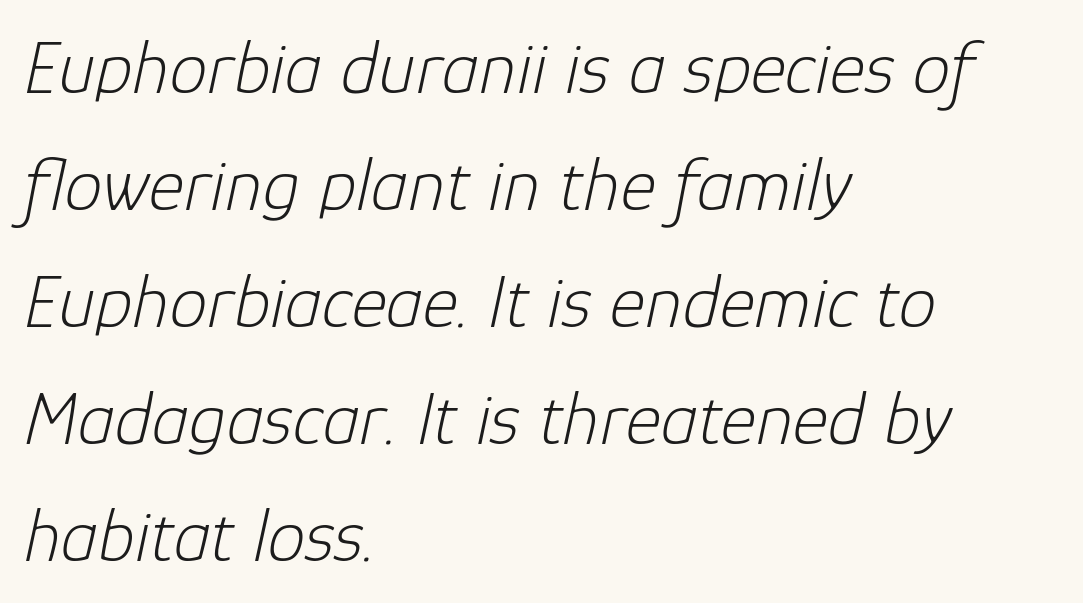
Q: Is the text bold? A: No.
Q: Is the text italic (slanted)? A: Yes, it leans right by about 12 degrees.
Q: Is the text underlined? A: No.
Q: How is the paragraph aligned? A: Left-aligned.
Q: Is the spacing between letters normal or unusually wide? A: Normal.
Q: Is the spacing between lines tight, normal or loose? A: Normal.
Q: Width (condensed, normal, or wide)? A: Normal.
Q: Stroke contrast? A: Low.
Q: x-height? A: Medium.
Q: Monospaced? A: No.
